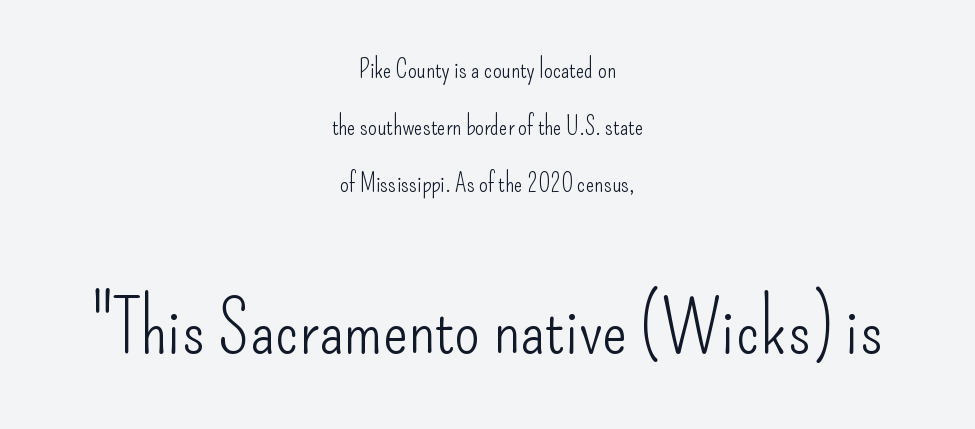
Q: Is the text bold? A: No.
Q: Is the text italic (slanted)? A: No, it is upright.
Q: Is the typeface a serif or a sans-serif typeface? A: Sans-serif.
Q: Is the text underlined? A: No.
Q: How is the paragraph aligned? A: Centered.
Q: Is the spacing between letters normal or unusually wide? A: Normal.
Q: Is the spacing between lines tight, normal or loose? A: Loose.
Q: Which block of text is set in a larger size, the first (top) or the second (bottom)? A: The second (bottom) one.
Q: Width (condensed, normal, or wide)? A: Condensed.
Q: Stroke contrast? A: Low.
Q: x-height? A: Small.
Q: Monospaced? A: No.
